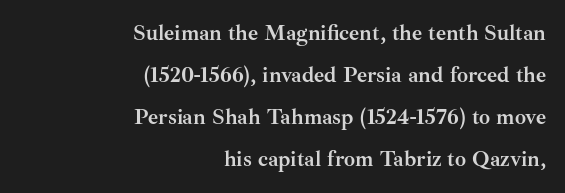
The image shows 22 px bold type, upright; set right-aligned, loose line spacing (1.91x), normal letter spacing, not underlined.
